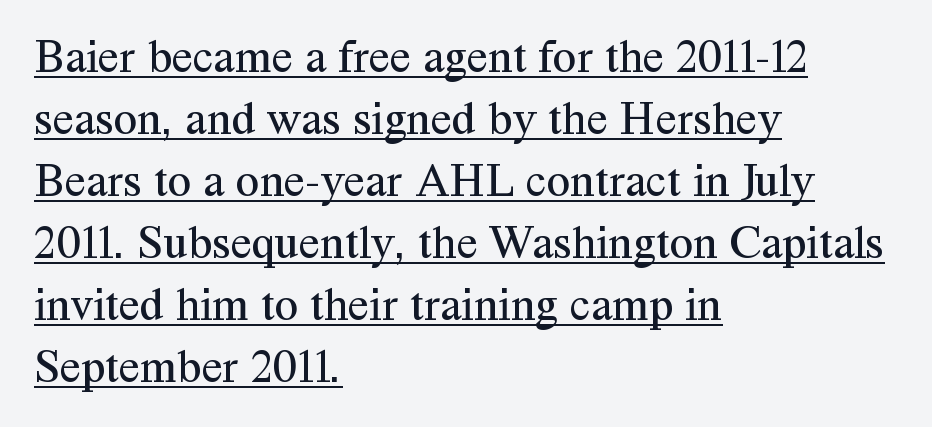
Q: Is the text bold? A: No.
Q: Is the text italic (slanted)? A: No, it is upright.
Q: Is the typeface a serif or a sans-serif typeface? A: Serif.
Q: Is the text underlined? A: Yes.
Q: How is the paragraph aligned? A: Left-aligned.
Q: Is the spacing between letters normal or unusually wide? A: Normal.
Q: Is the spacing between lines tight, normal or loose? A: Normal.
Q: Width (condensed, normal, or wide)? A: Normal.
Q: Stroke contrast? A: Medium.
Q: x-height? A: Medium.
Q: Monospaced? A: No.
